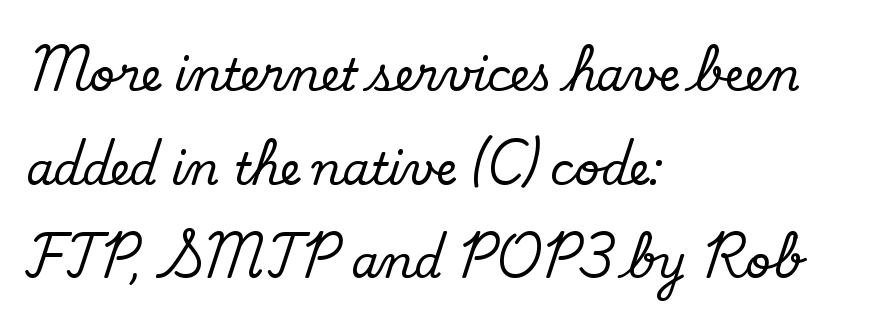
Here the designer chose a conventional face with non-uniform glyph widths. The font is comparable to plain body text, perhaps lighter. Line beginnings align vertically; line endings do not. Any mark beneath the type? The region is blank.
